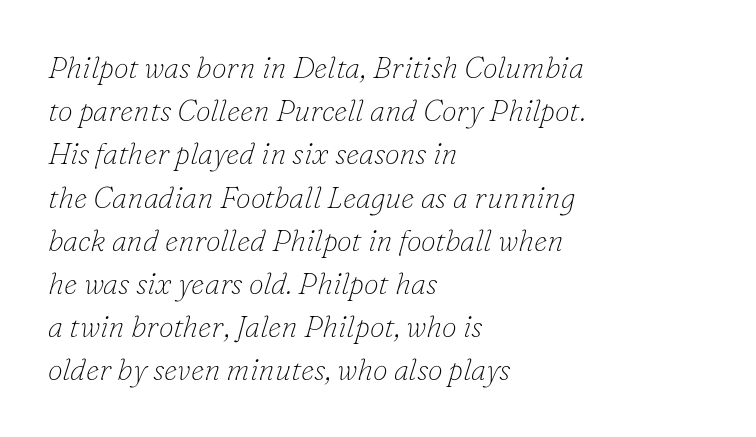
The lettering tilts uniformly, giving the passage an italic look. The designer went with a serif here, giving each stem small feet. The paragraph has a hard left edge and a soft right edge. This sample keeps an unexceptional amount of space between lines. Just letters on the line, the space beneath them empty.
